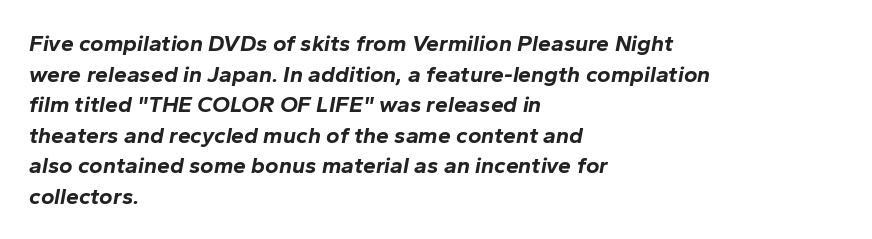
The image shows 23 px bold type, italic (leaning right); set left-aligned, normal line spacing (1.33x), normal letter spacing, not underlined.
